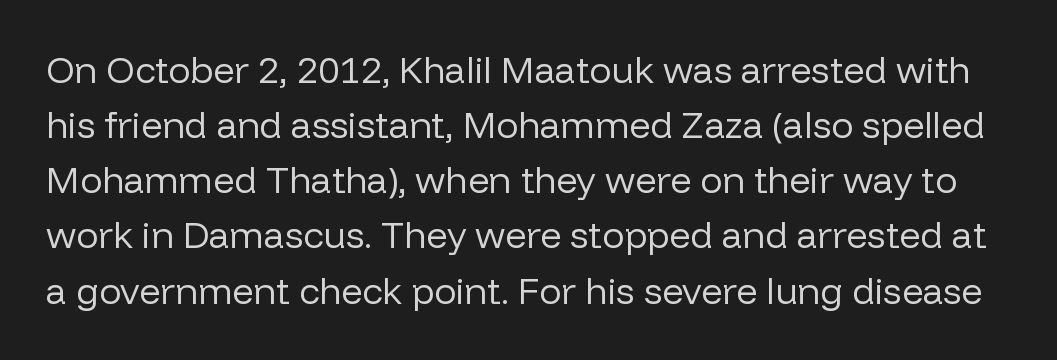
The letters look calm and open, with moderate or lighter stems. Anything drawn beneath the words? Only blank space. Unlike italic type, these characters show no tilt at all. Note: no serifs on the glyphs. Between one letter and the next there's only the usual sliver of space.
